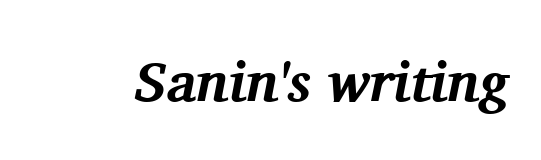
{"serif": "yes", "italic": "yes", "lean": "right", "slant_degrees": 11, "bold": "yes", "weight": "bold", "width": "normal", "stroke_contrast": "medium", "x_height": "medium", "monospaced": "no", "underline": "no", "letter_spacing": "normal", "letter_spacing_em": 0.0, "glyph_px": 56}
